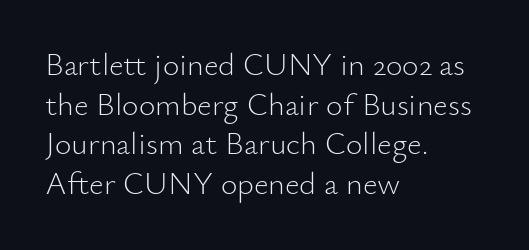
The image shows 32 px light sans-serif type, upright; set left-aligned, line spacing 1.24x, normal letter spacing, not underlined; low stroke contrast and a small x-height.
